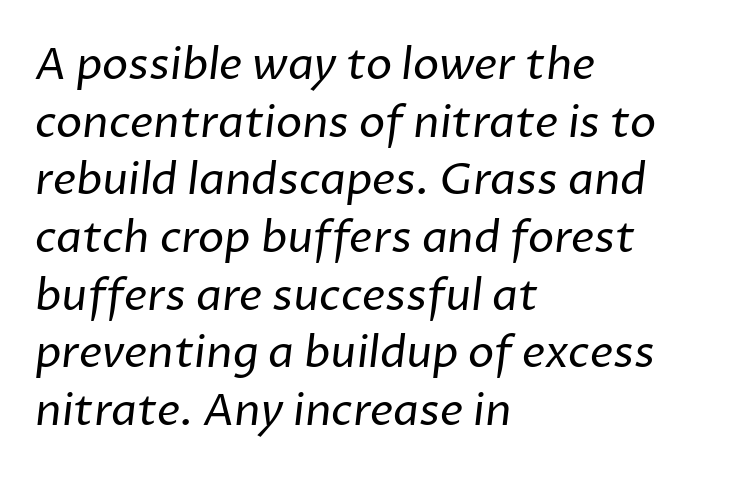
A typesetter would call this leading conventional body-copy spacing. Ink coverage per letter is moderate at most. Observe the absence of serifs on each vertical stroke in this sample. The passage is arranged the way most books set body copy — flush left.
